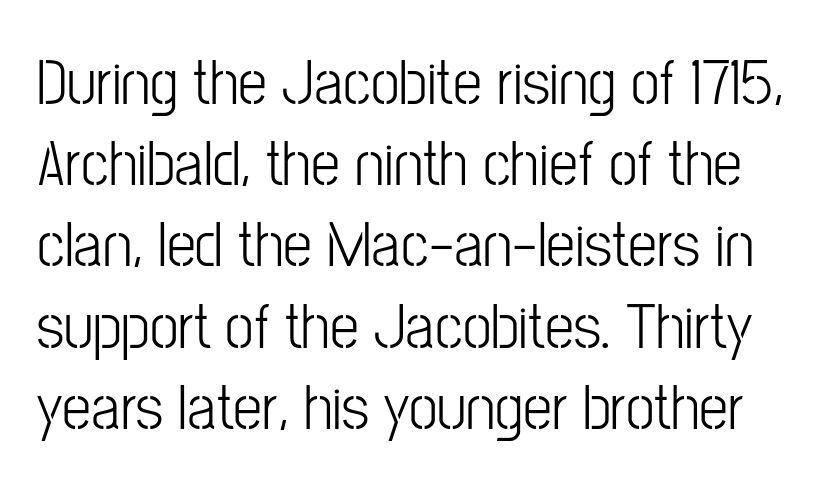
{"serif": "no", "italic": "no", "width": "condensed", "stroke_contrast": "low", "x_height": "medium", "monospaced": "no", "underline": "no", "line_spacing": "normal", "line_spacing_ratio": 1.25, "letter_spacing": "normal", "letter_spacing_em": 0.0, "glyph_px": 65}
